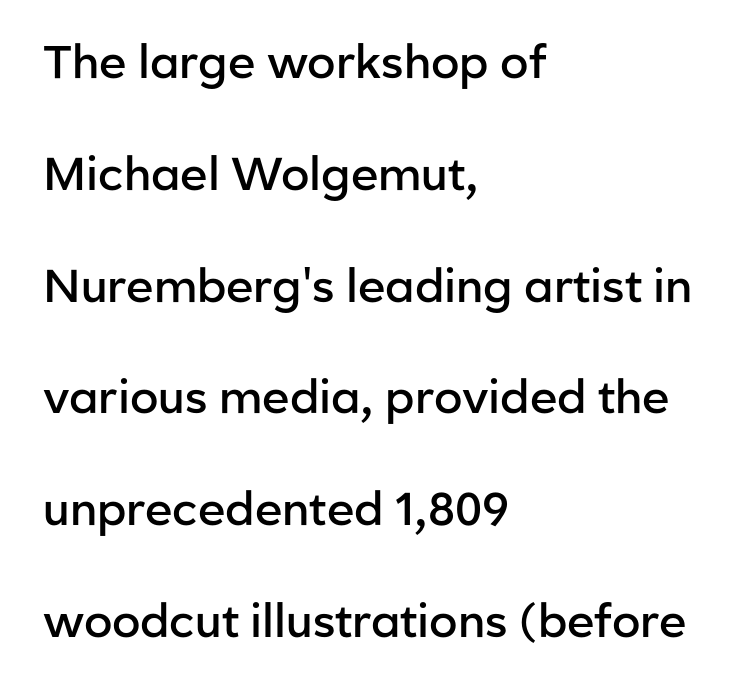
Q: Is the text bold? A: Semi-bold.
Q: Is the text italic (slanted)? A: No, it is upright.
Q: Is the typeface a serif or a sans-serif typeface? A: Sans-serif.
Q: Is the text underlined? A: No.
Q: How is the paragraph aligned? A: Left-aligned.
Q: Is the spacing between letters normal or unusually wide? A: Normal.
Q: Is the spacing between lines tight, normal or loose? A: Loose.
Q: Width (condensed, normal, or wide)? A: Normal.
Q: Stroke contrast? A: Low.
Q: x-height? A: Medium.
Q: Monospaced? A: No.
